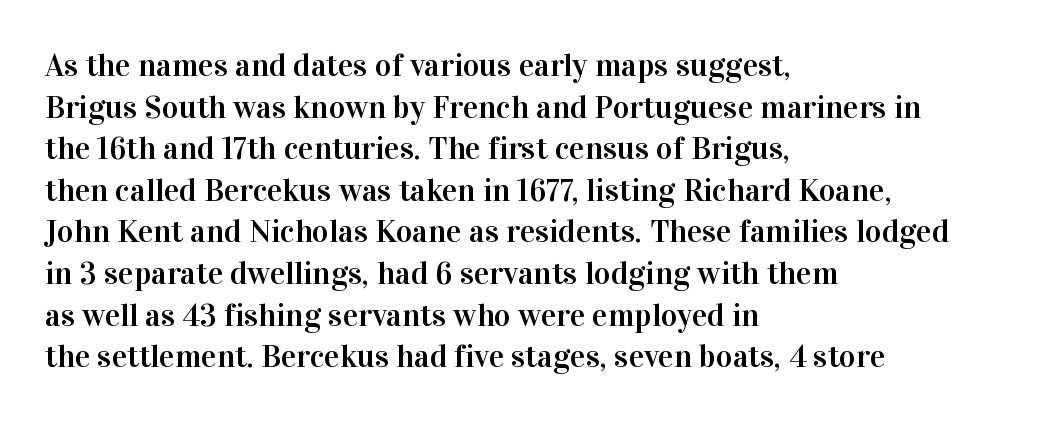
Q: Is the text italic (slanted)? A: No, it is upright.
Q: Is the typeface a serif or a sans-serif typeface? A: Serif.
Q: Is the text underlined? A: No.
Q: How is the paragraph aligned? A: Left-aligned.
Q: Is the spacing between letters normal or unusually wide? A: Normal.
Q: Is the spacing between lines tight, normal or loose? A: Normal.
Q: Width (condensed, normal, or wide)? A: Normal.
Q: Stroke contrast? A: High.
Q: x-height? A: Medium.
Q: Monospaced? A: No.
